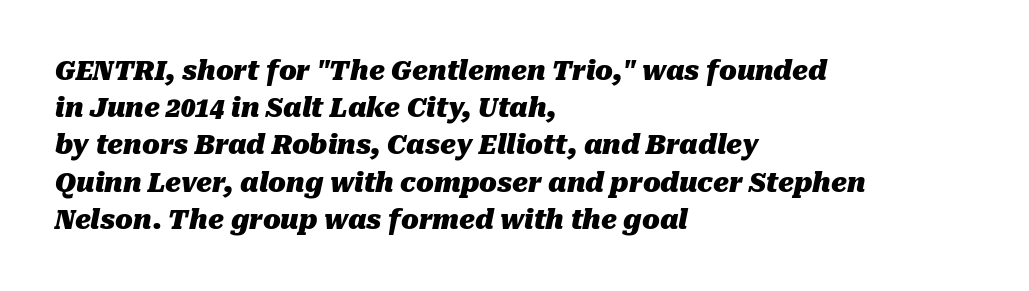
An italicized treatment has been applied to the whole sample. Quick note: underline off. The leading is moderate, giving the passage an even texture. Notice how the passage keeps a crisp vertical edge on the left only. The line texture is even and compact thanks to regular tracking.
